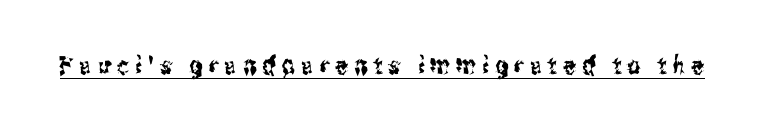
Substantial extra tracking has been applied to these lines. Ascenders rise straight up at ninety degrees. You can see a thin bar hugging the bottom of the glyphs.
